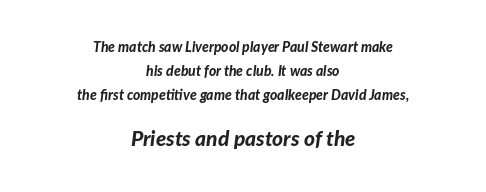
Q: Is the text bold? A: Yes.
Q: Is the text italic (slanted)? A: Yes, it leans right by about 7 degrees.
Q: Is the text underlined? A: No.
Q: How is the paragraph aligned? A: Centered.
Q: Is the spacing between letters normal or unusually wide? A: Normal.
Q: Which block of text is set in a larger size, the first (top) or the second (bottom)? A: The second (bottom) one.
